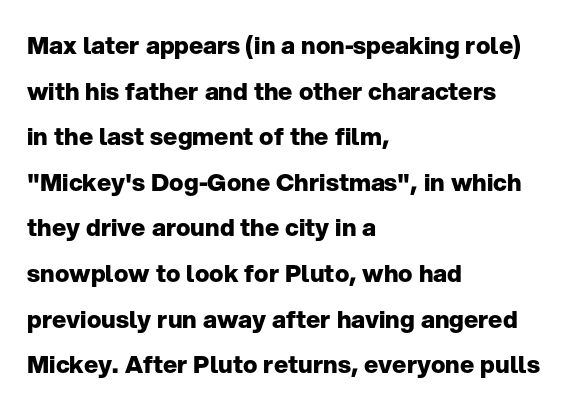
The image shows 24 px bold type, upright; set left-aligned, loose line spacing (1.9x), normal letter spacing, not underlined.
